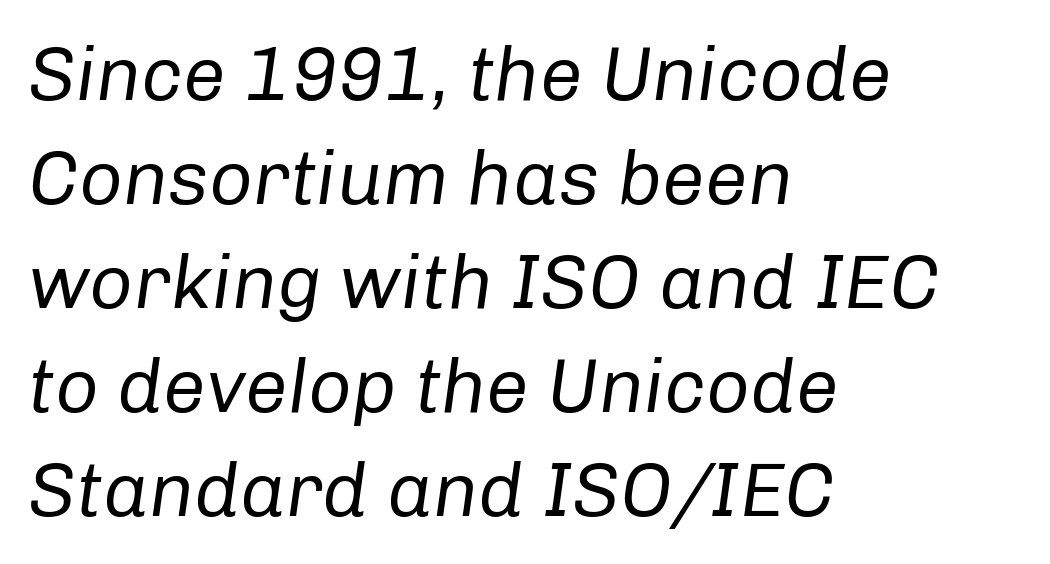
The image shows 76 px regular-weight type, italic (leaning right); set left-aligned, normal line spacing (1.37x), normal letter spacing, not underlined; low stroke contrast and a medium x-height.
